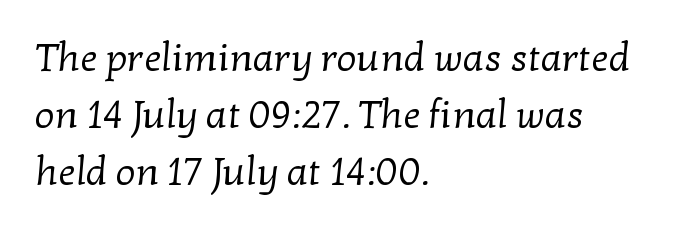
Evenly set lines give the paragraph a standard silhouette. Character widths vary here, with narrow letters taking less room than wide ones. Decoration check: the copy has no underline. Note: serifs present on the glyphs. This is not heavy type; no bold has been used.
